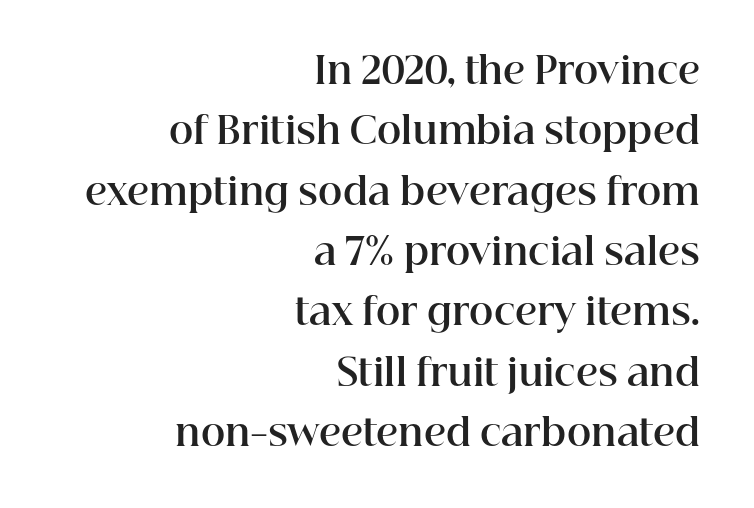
The image shows 37 px bold serif type, upright; set right-aligned, normal line spacing (1.63x), normal letter spacing, not underlined; high stroke contrast and a medium x-height.
